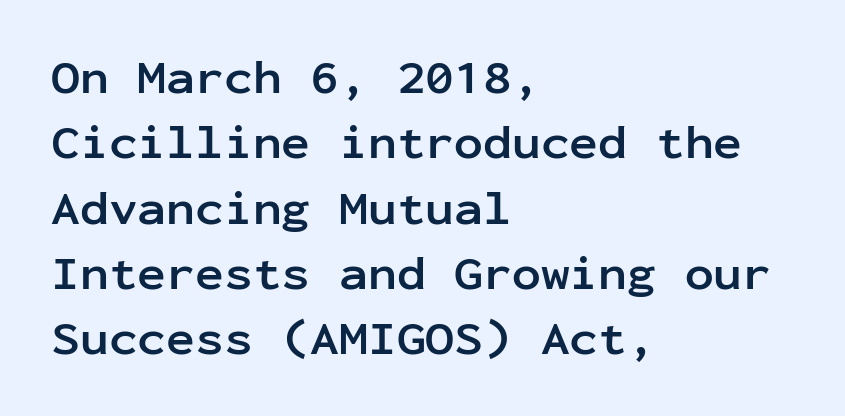
The image shows 48 px semibold sans-serif type, upright, monospaced; set left-aligned, normal line spacing (1.36x), normal letter spacing, not underlined; low stroke contrast and a medium x-height.
